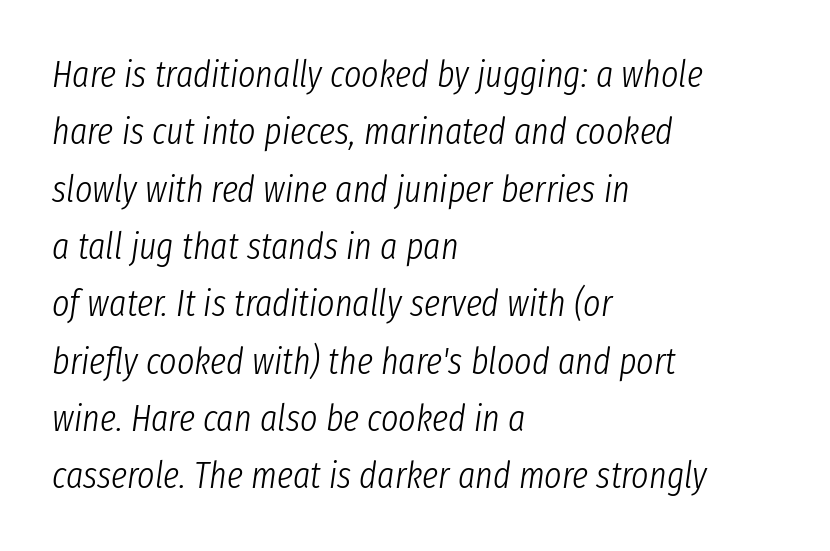
The image shows 37 px light, condensed type, italic (leaning right); set left-aligned, normal line spacing (1.55x), normal letter spacing, not underlined; low stroke contrast and a medium x-height.
